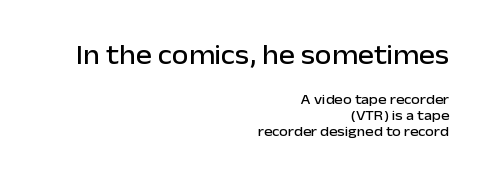
The image shows 27 px text type, upright; set right-aligned, line spacing 1.16x, normal letter spacing, not underlined; the first (top) block is 1.93x larger.
